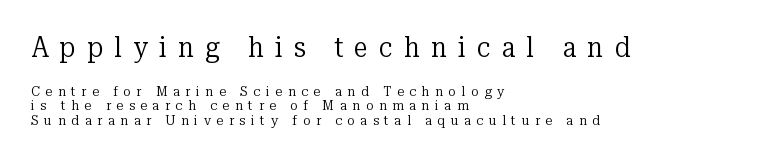
{"serif": "yes", "italic": "no", "bold": "no", "weight": "regular", "width": "normal", "stroke_contrast": "low", "x_height": "medium", "monospaced": "no", "underline": "no", "align": "left", "line_spacing": "tight", "line_spacing_ratio": 1.04, "letter_spacing": "wide", "letter_spacing_em": 0.4, "larger_block": "first", "size_ratio": 2.0, "glyph_px": 28}
